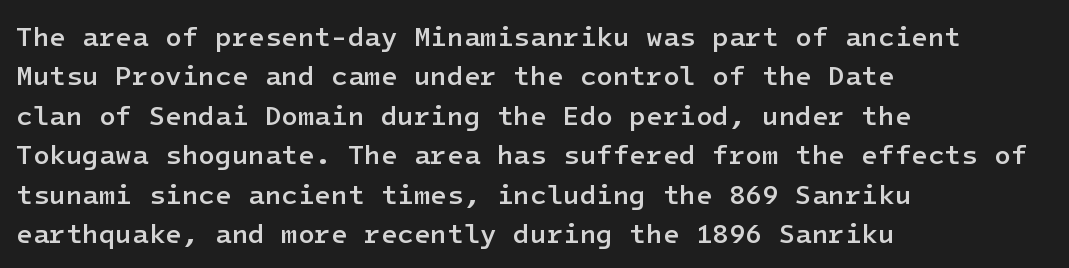
The image shows 27 px text type, upright; set left-aligned, normal line spacing (1.46x), normal letter spacing, not underlined.
